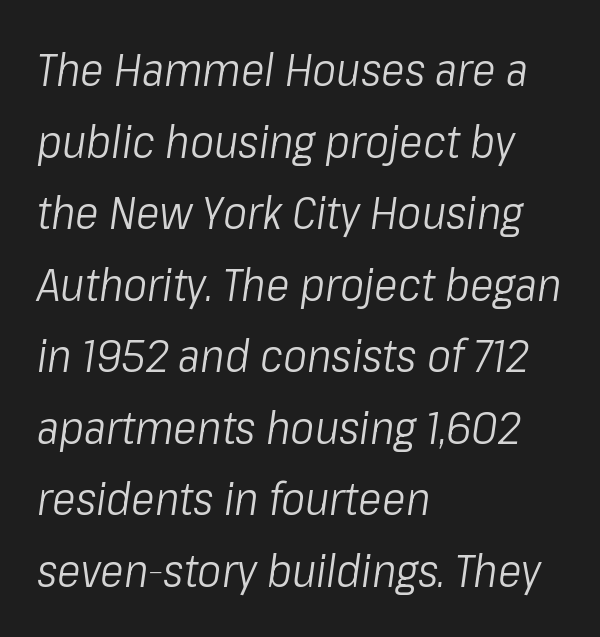
The image shows 45 px light, condensed type, italic (leaning right); set left-aligned, normal line spacing (1.59x), normal letter spacing, not underlined; low stroke contrast and a medium x-height.
